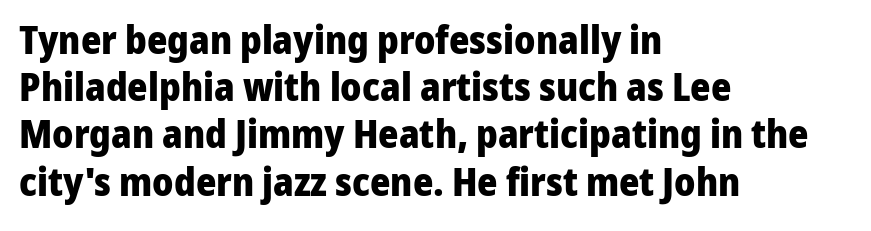
{"serif": "no", "italic": "no", "bold": "yes", "weight": "heavy", "width": "normal", "stroke_contrast": "low", "x_height": "medium", "monospaced": "no", "underline": "no", "align": "left", "line_spacing_ratio": 1.21, "letter_spacing": "normal", "letter_spacing_em": 0.0, "glyph_px": 39}
